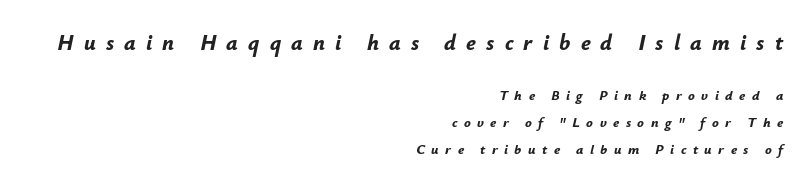
{"italic": "yes", "lean": "right", "slant_degrees": 12, "bold": "yes", "underline": "no", "align": "right", "line_spacing": "loose", "line_spacing_ratio": 1.9, "letter_spacing": "wide", "letter_spacing_em": 0.46, "larger_block": "first", "size_ratio": 1.57, "glyph_px": 22}
